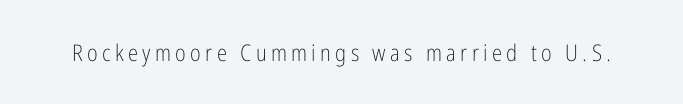
Honestly, there is no underline to notice here at all. This is roman type, the default non-slanted kind. Weight: not bold — regular or lighter.
